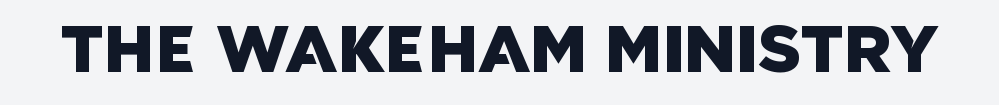
These lines are rendered in a variable-pitch font. Between one letter and the next there's only the usual sliver of space. Honestly, there is no underline to notice here at all. Note: no serifs on the glyphs.
